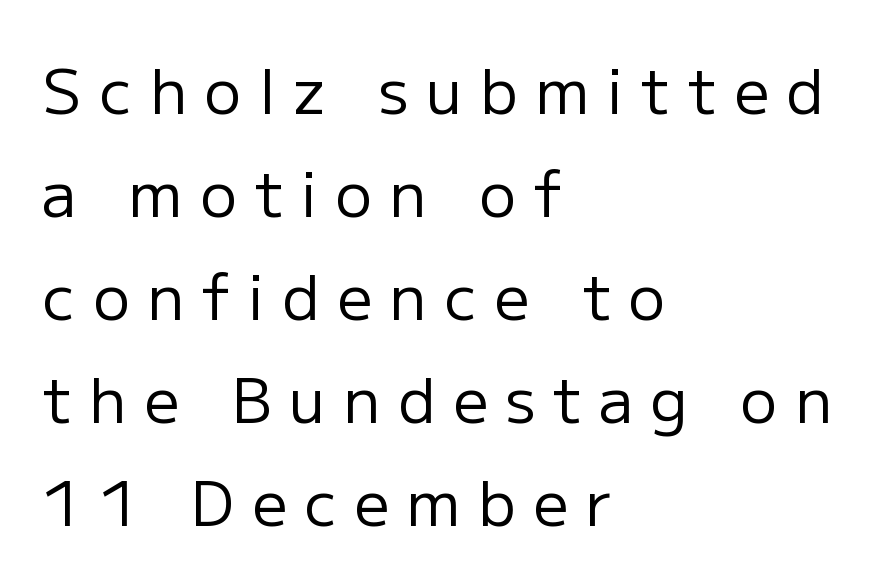
The string is rendered with underlining switched off. The face looks like a standard text weight, possibly lighter. Character widths vary here, with narrow letters taking less room than wide ones. Posture: straight, roman, zero tilt. Is this a sans? Yes — the strokes have no serifs.
